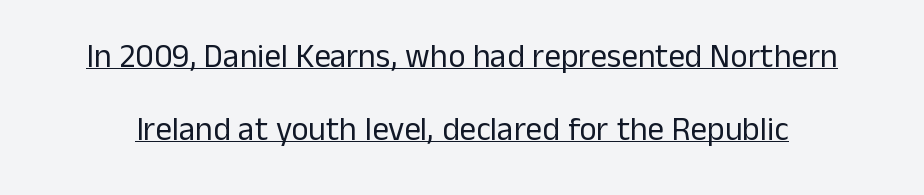
{"serif": "no", "italic": "no", "bold": "no", "weight": "regular", "width": "normal", "stroke_contrast": "low", "x_height": "medium", "monospaced": "no", "underline": "yes", "line_spacing": "loose", "line_spacing_ratio": 2.21, "letter_spacing": "normal", "letter_spacing_em": 0.0, "glyph_px": 33}
